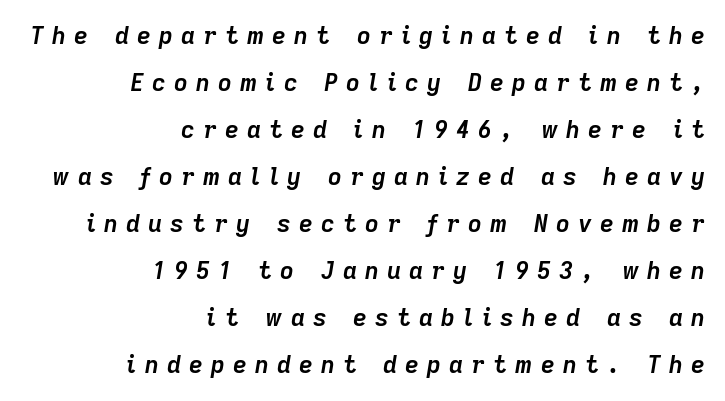
Q: Is the text bold? A: Yes.
Q: Is the text italic (slanted)? A: Yes, it leans right by about 9 degrees.
Q: Is the text underlined? A: No.
Q: How is the paragraph aligned? A: Right-aligned.
Q: Is the spacing between letters normal or unusually wide? A: Unusually wide.
Q: Is the spacing between lines tight, normal or loose? A: Loose.
